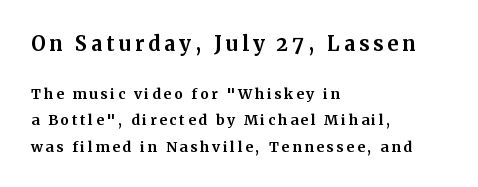
{"italic": "no", "bold": "yes", "underline": "no", "align": "left", "line_spacing_ratio": 1.89, "larger_block": "first", "size_ratio": 1.43, "glyph_px": 20}
